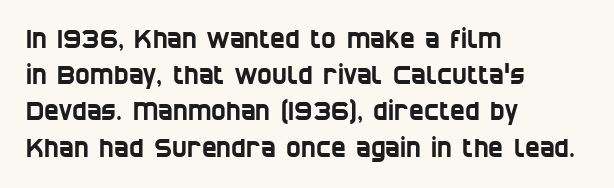
Q: Is the text underlined? A: No.
Q: How is the paragraph aligned? A: Left-aligned.
Q: Is the spacing between letters normal or unusually wide? A: Normal.
Q: Is the spacing between lines tight, normal or loose? A: Normal.
